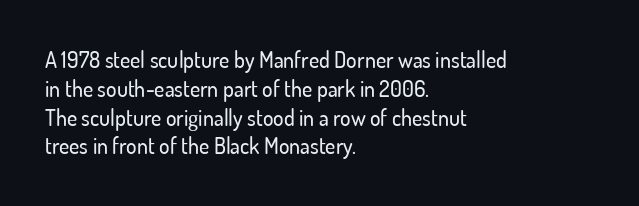
Descender tails drop into unmarked territory. Horizontal alignment here is leftward, the default for most running prose. Does extra space separate the letters? No, they use regular spacing. Upright lettering throughout. Evenly set lines give the paragraph a standard silhouette.
